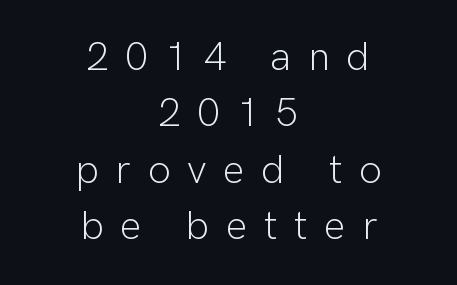
Q: Is the text bold? A: No.
Q: Is the text italic (slanted)? A: No, it is upright.
Q: Is the typeface a serif or a sans-serif typeface? A: Sans-serif.
Q: Is the text underlined? A: No.
Q: How is the paragraph aligned? A: Centered.
Q: Is the spacing between letters normal or unusually wide? A: Unusually wide.
Q: Is the spacing between lines tight, normal or loose? A: Normal.
Q: Width (condensed, normal, or wide)? A: Normal.
Q: Stroke contrast? A: Low.
Q: x-height? A: Medium.
Q: Monospaced? A: No.
